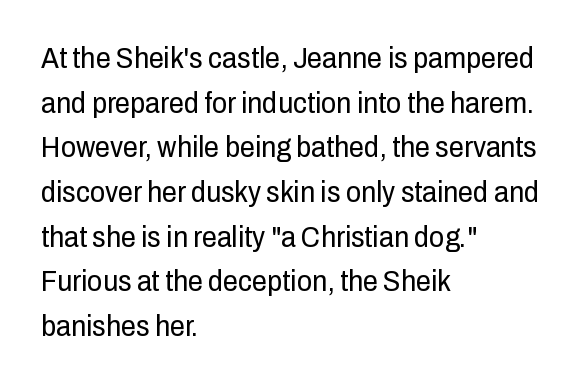
{"serif": "no", "italic": "no", "bold": "no", "weight": "regular", "width": "condensed", "stroke_contrast": "low", "x_height": "medium", "monospaced": "no", "underline": "no", "align": "left", "line_spacing": "normal", "line_spacing_ratio": 1.49, "letter_spacing": "normal", "letter_spacing_em": 0.0, "glyph_px": 30}
